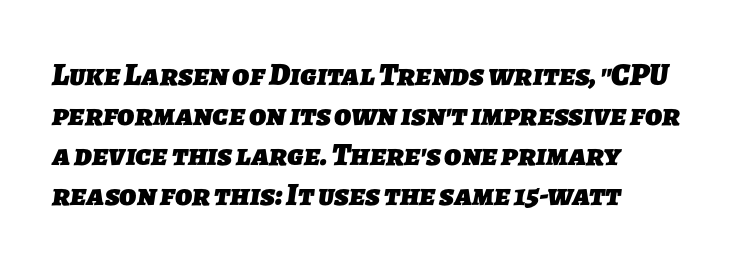
Q: Is the text bold? A: Yes.
Q: Is the typeface a serif or a sans-serif typeface? A: Sans-serif.
Q: Is the text underlined? A: No.
Q: Is the spacing between letters normal or unusually wide? A: Normal.
Q: Is the spacing between lines tight, normal or loose? A: Normal.
Q: Width (condensed, normal, or wide)? A: Normal.
Q: Stroke contrast? A: Low.
Q: x-height? A: Medium.
Q: Monospaced? A: No.
